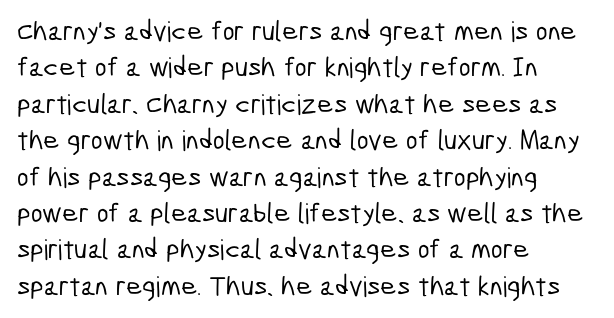
The image shows 28 px condensed sans-serif type; set left-aligned, normal line spacing (1.3x), normal letter spacing, not underlined; low stroke contrast and a medium x-height.
